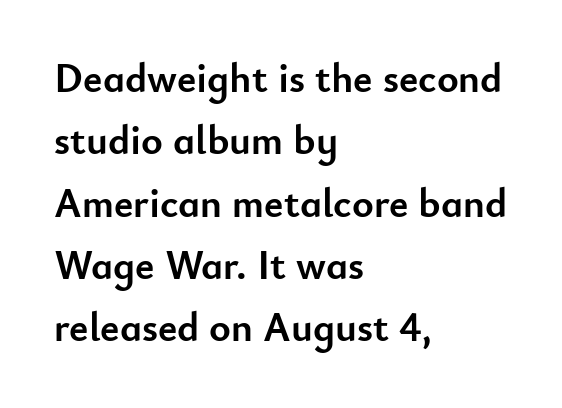
Q: Is the text bold? A: Yes.
Q: Is the text italic (slanted)? A: No, it is upright.
Q: Is the typeface a serif or a sans-serif typeface? A: Sans-serif.
Q: Is the text underlined? A: No.
Q: How is the paragraph aligned? A: Left-aligned.
Q: Is the spacing between letters normal or unusually wide? A: Normal.
Q: Is the spacing between lines tight, normal or loose? A: Normal.
Q: Width (condensed, normal, or wide)? A: Normal.
Q: Stroke contrast? A: Low.
Q: x-height? A: Small.
Q: Monospaced? A: No.
